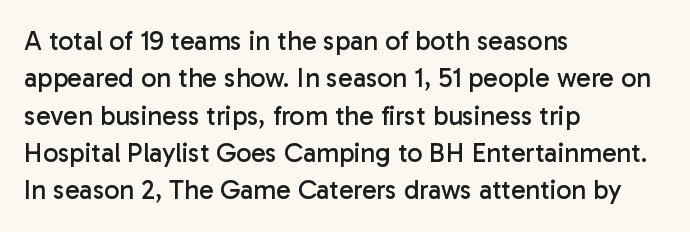
Q: Is the text bold? A: No.
Q: Is the text italic (slanted)? A: No, it is upright.
Q: Is the text underlined? A: No.
Q: How is the paragraph aligned? A: Left-aligned.
Q: Is the spacing between letters normal or unusually wide? A: Normal.
Q: Is the spacing between lines tight, normal or loose? A: Normal.
